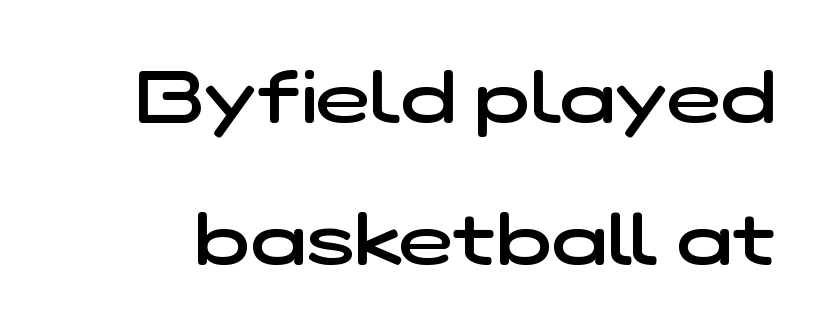
Q: Is the text bold? A: Semi-bold.
Q: Is the typeface a serif or a sans-serif typeface? A: Sans-serif.
Q: Is the text underlined? A: No.
Q: Is the spacing between letters normal or unusually wide? A: Normal.
Q: Is the spacing between lines tight, normal or loose? A: Loose.
Q: Width (condensed, normal, or wide)? A: Wide.
Q: Stroke contrast? A: Low.
Q: x-height? A: Medium.
Q: Monospaced? A: No.
